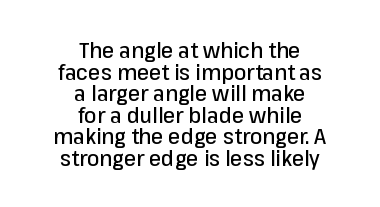
These lines stack symmetrically, like a column narrowing and widening about its center. The area under the type is left untouched. The lettering holds an erect, upright posture throughout. Closely set lines give the paragraph a compact silhouette. Between one letter and the next there's only the usual sliver of space.
